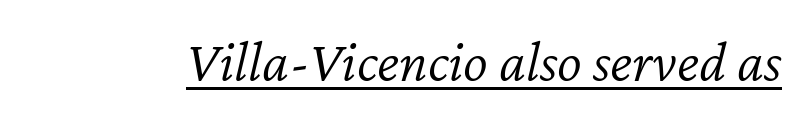
This sample uses an oblique cut, with every glyph tilted off the vertical. The rendering uses natural spacing where letterforms have individual widths. Characters follow at the spacing the type designer built in. The lettering is marked with a stroke running underneath it. Stroke thickness stays within the range of a standard reading face or lighter.
